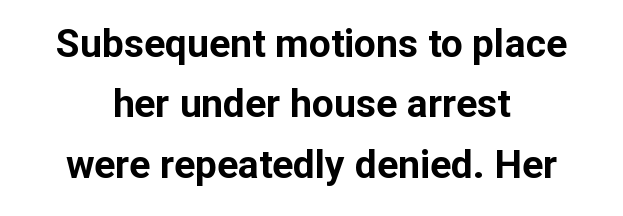
On the weight axis this lands at bold, roughly 700. The tracking reads as untouched default to a designer's eye. Descenders hang freely into open space. Alignment: centered. A sans-serif font was chosen for this passage. The lettering stays uniformly vertical, giving the passage a roman look.
